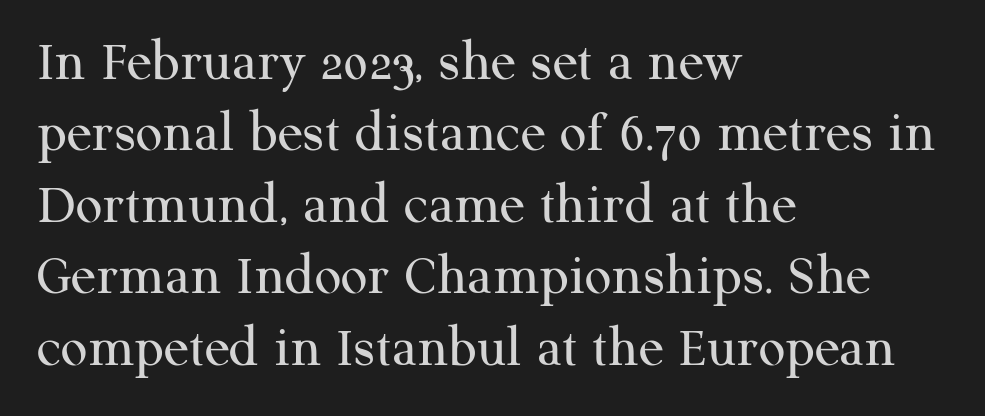
Q: Is the text bold? A: No.
Q: Is the text italic (slanted)? A: No, it is upright.
Q: Is the typeface a serif or a sans-serif typeface? A: Serif.
Q: Is the text underlined? A: No.
Q: How is the paragraph aligned? A: Left-aligned.
Q: Is the spacing between letters normal or unusually wide? A: Normal.
Q: Width (condensed, normal, or wide)? A: Normal.
Q: Stroke contrast? A: Medium.
Q: x-height? A: Medium.
Q: Monospaced? A: No.
